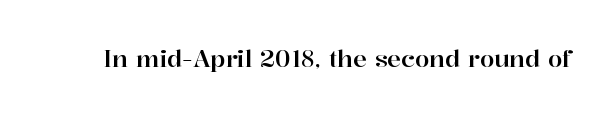
Each word holds together tightly as a unit, with standard inter-letter gaps. Posture: upright roman. The specimen omits any rule beneath the text block's lines.
